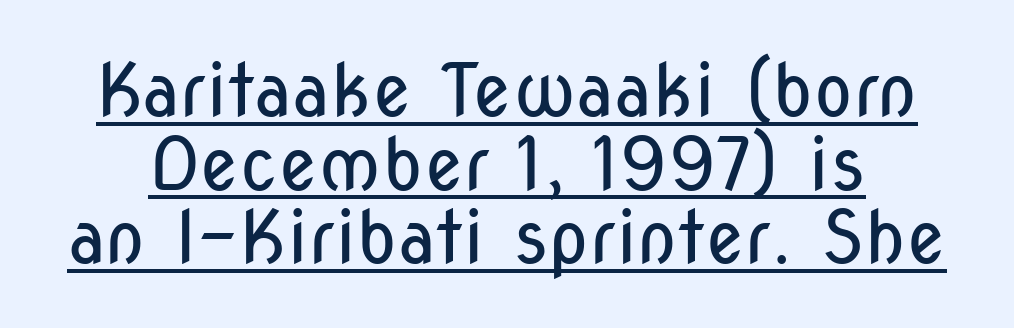
The image shows 73 px regular-weight, condensed sans-serif type, upright; set tight line spacing (1.01x), normal letter spacing, underlined; low stroke contrast and a medium x-height.
